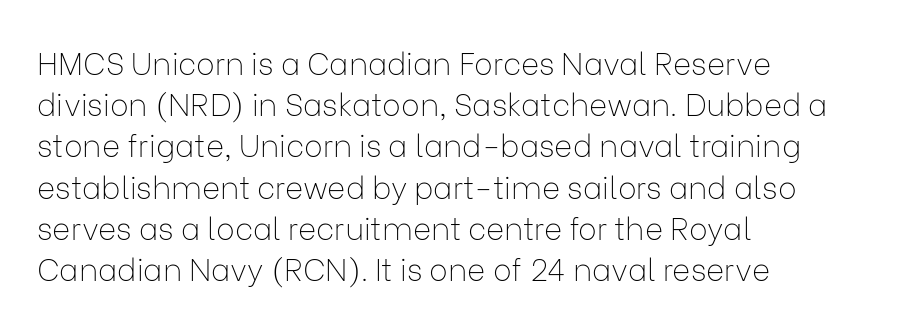
The image shows 31 px thin sans-serif type, upright; set left-aligned, normal line spacing (1.33x), normal letter spacing, not underlined; low stroke contrast and a medium x-height.
